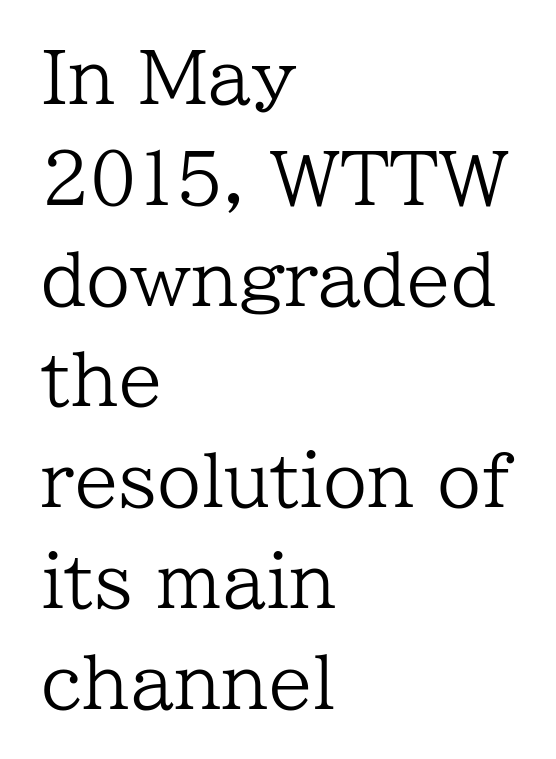
Q: Is the text bold? A: No.
Q: Is the text italic (slanted)? A: No, it is upright.
Q: Is the typeface a serif or a sans-serif typeface? A: Serif.
Q: Is the text underlined? A: No.
Q: How is the paragraph aligned? A: Left-aligned.
Q: Is the spacing between letters normal or unusually wide? A: Normal.
Q: Is the spacing between lines tight, normal or loose? A: Normal.
Q: Width (condensed, normal, or wide)? A: Normal.
Q: Stroke contrast? A: Low.
Q: x-height? A: Medium.
Q: Monospaced? A: No.
